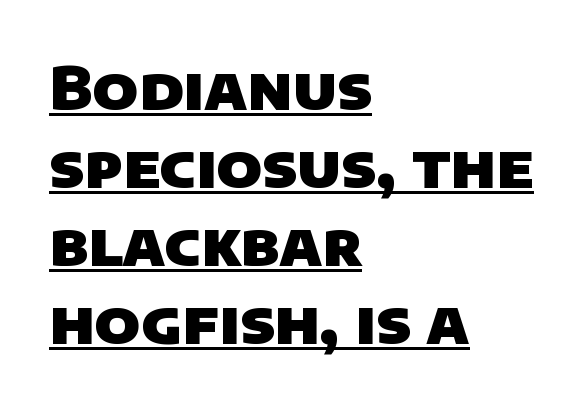
The image shows 59 px heavy sans-serif type; set left-aligned, normal line spacing (1.32x), normal letter spacing, underlined; low stroke contrast and a large x-height.
